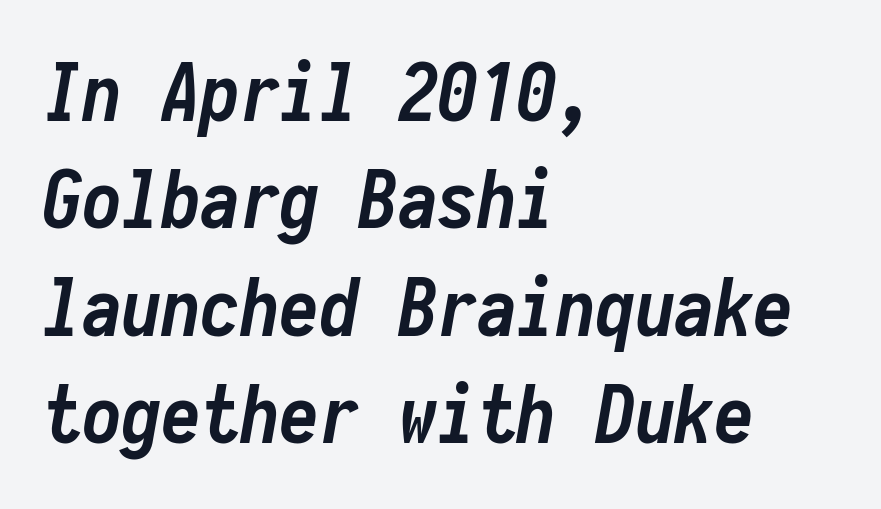
{"italic": "yes", "lean": "right", "slant_degrees": 10, "bold": "yes", "weight": "semibold", "width": "condensed", "stroke_contrast": "low", "x_height": "medium", "monospaced": "yes", "underline": "no", "align": "left", "line_spacing": "normal", "line_spacing_ratio": 1.36, "letter_spacing": "normal", "letter_spacing_em": 0.0, "glyph_px": 79}
